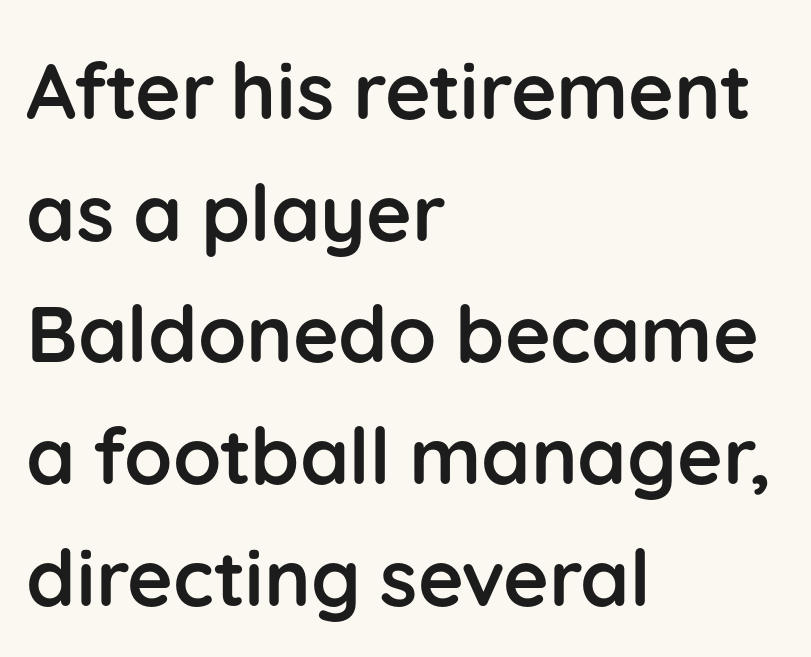
The gaps between neighbouring characters are ordinary and unremarkable. Is the type bold? Yes — the strokes are clearly thick and heavy. Does the type have serifs? No, each stem ends abruptly. The letters advance in unequal steps, a hallmark of proportional type.
